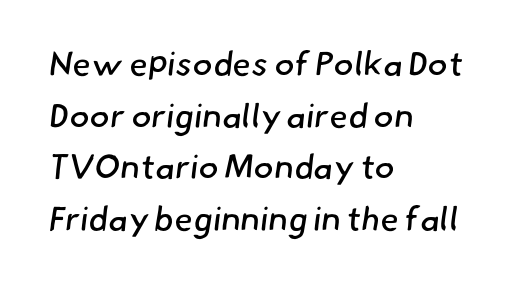
The image shows 34 px regular-weight sans-serif type; set left-aligned, normal line spacing (1.52x), normal letter spacing, not underlined; low stroke contrast and a small x-height.
